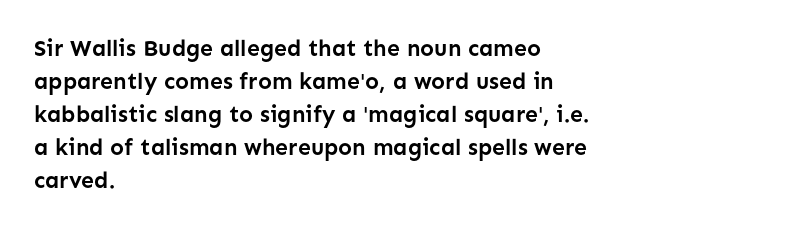
The image shows 23 px bold type, upright; set left-aligned, normal line spacing (1.43x), normal letter spacing, not underlined.
